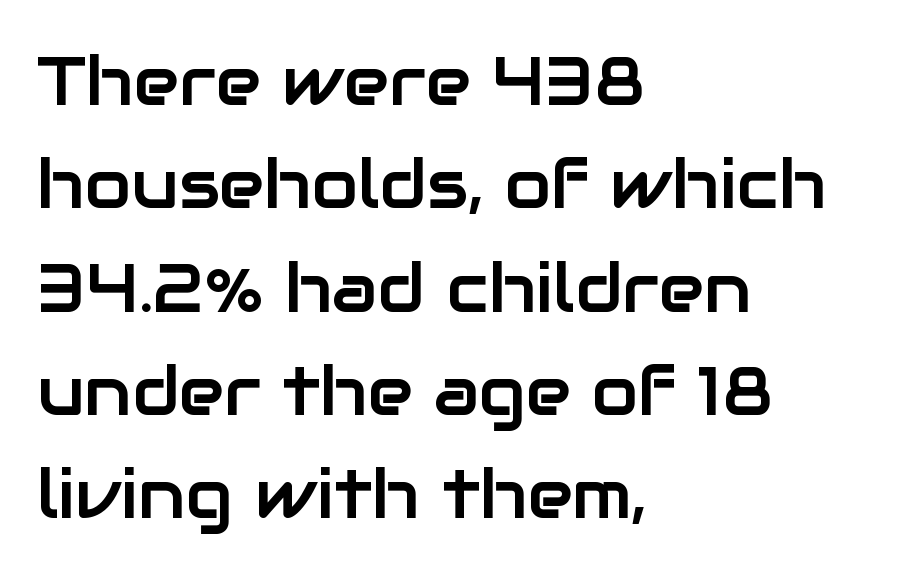
{"serif": "no", "italic": "no", "width": "normal", "stroke_contrast": "low", "x_height": "medium", "monospaced": "no", "underline": "no", "align": "left", "line_spacing": "normal", "line_spacing_ratio": 1.52, "letter_spacing": "normal", "letter_spacing_em": 0.0, "glyph_px": 68}
